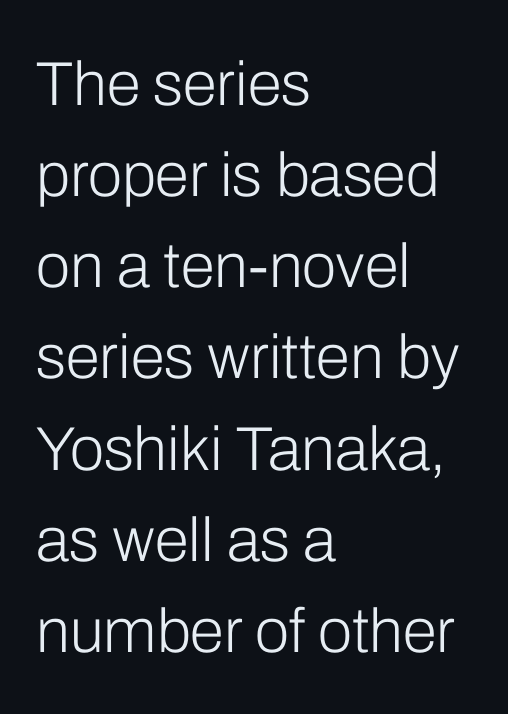
Nope, no serifs anywhere on these letters. Here the designer chose a conventional face with non-uniform glyph widths. Any mark beneath the type? The region is blank. Typeset ragged right — the left edge is the straight one.
